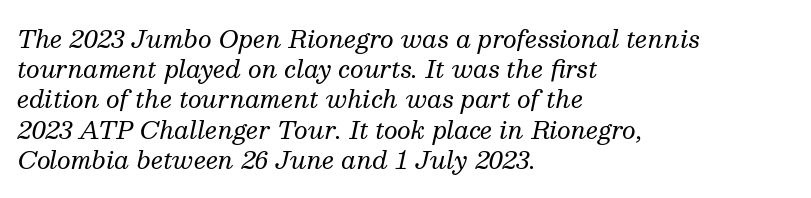
{"italic": "yes", "lean": "right", "slant_degrees": 13, "bold": "no", "underline": "no", "align": "left", "line_spacing": "normal", "line_spacing_ratio": 1.26, "letter_spacing": "normal", "letter_spacing_em": 0.0, "glyph_px": 24}
